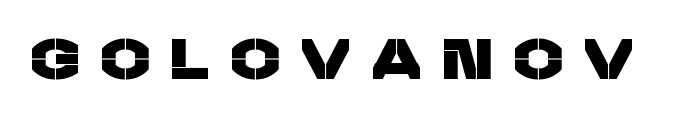
Students, note that the glyphs here are deliberately spaced far apart. Nothing sits at the stroke ends, so this counts as sans-serif. A clean baseline with only descenders dipping below it. Each letter keeps its own natural width here, so spacing adapts to shape.
